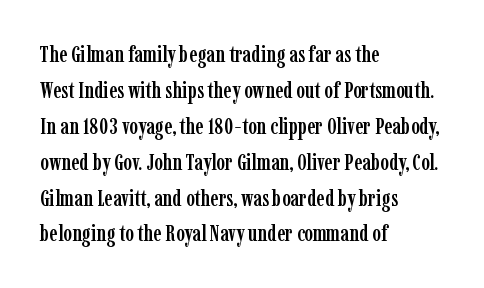
The passage shown has conventional tracking throughout. The axis of the letterforms is exactly vertical. In CSS terms this would be text-align: left. The area under the type is left untouched.
